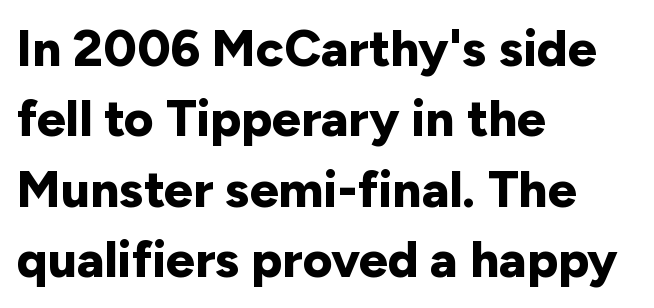
{"serif": "no", "italic": "no", "bold": "yes", "weight": "bold", "width": "normal", "stroke_contrast": "low", "x_height": "medium", "monospaced": "no", "underline": "no", "align": "left", "line_spacing": "normal", "line_spacing_ratio": 1.38, "letter_spacing": "normal", "letter_spacing_em": 0.0, "glyph_px": 51}
